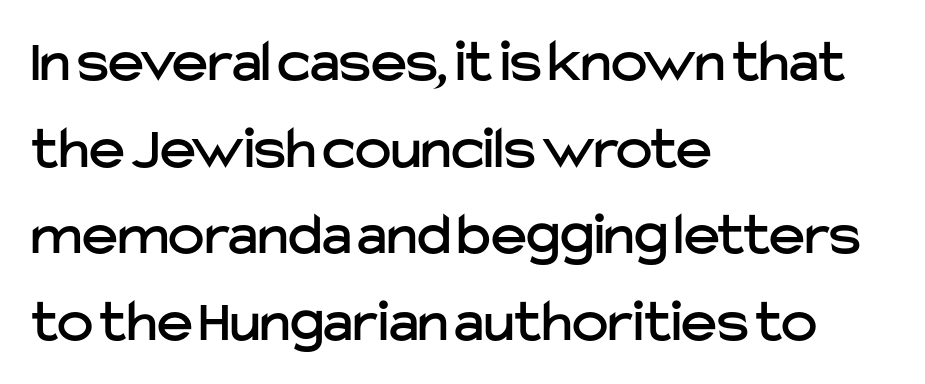
In terms of posture, this sample is upright. The compositor pushed each line to the left boundary. Each letter keeps its own natural width here, so spacing adapts to shape. These lines are composed in type without serifs.
